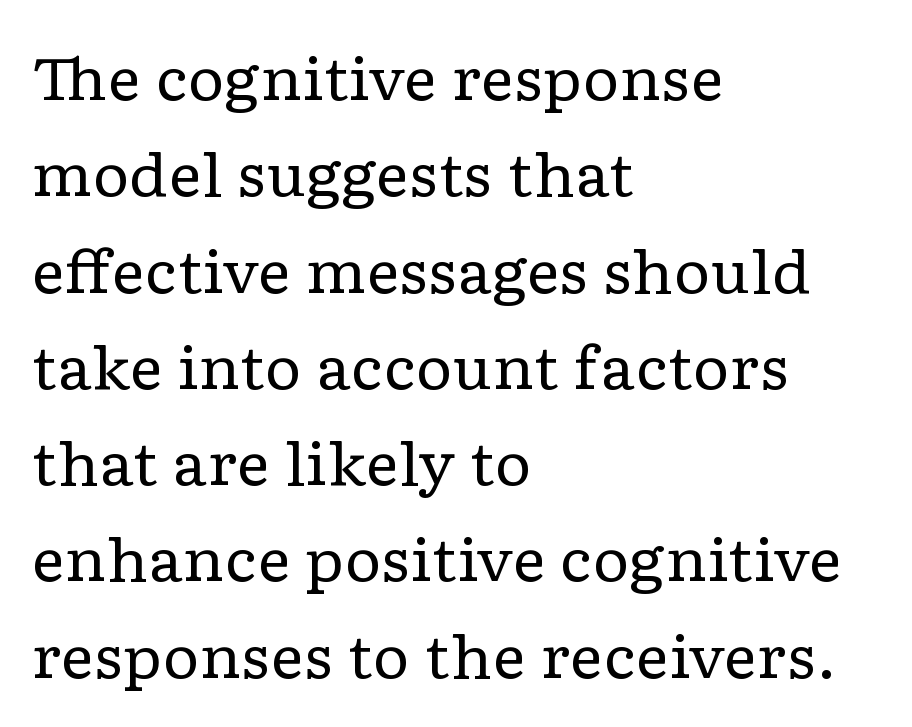
The image shows 58 px regular-weight, wide serif type, upright; set left-aligned, normal line spacing (1.66x), normal letter spacing, not underlined; low stroke contrast and a medium x-height.
